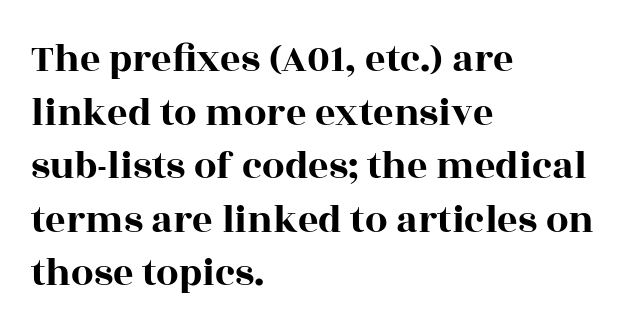
Successive baselines arrive at the customary interval. Does extra space separate the letters? No, they use regular spacing. Type without underlining. Typeset ragged right — the left edge is the straight one.
